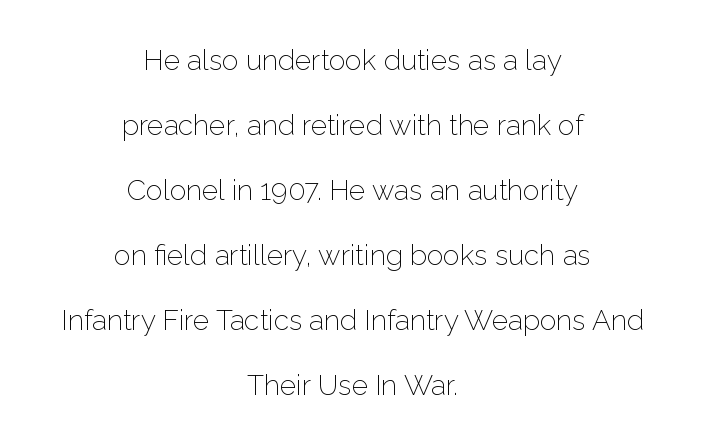
The image shows 28 px light sans-serif type, upright; set centered, loose line spacing (2.32x), normal letter spacing, not underlined; low stroke contrast and a medium x-height.
